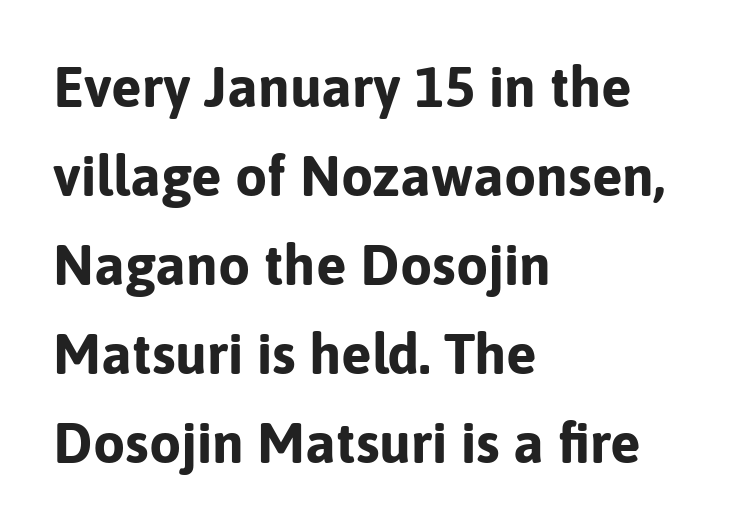
Q: Is the text bold? A: Yes.
Q: Is the text italic (slanted)? A: No, it is upright.
Q: Is the typeface a serif or a sans-serif typeface? A: Sans-serif.
Q: Is the text underlined? A: No.
Q: How is the paragraph aligned? A: Left-aligned.
Q: Is the spacing between letters normal or unusually wide? A: Normal.
Q: Is the spacing between lines tight, normal or loose? A: Normal.
Q: Width (condensed, normal, or wide)? A: Normal.
Q: Stroke contrast? A: Low.
Q: x-height? A: Medium.
Q: Monospaced? A: No.
